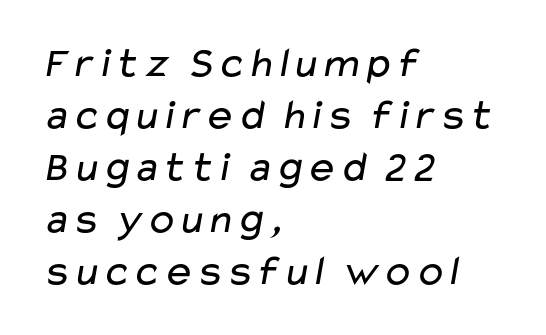
Q: Is the text bold? A: No.
Q: Is the typeface a serif or a sans-serif typeface? A: Sans-serif.
Q: Is the text underlined? A: No.
Q: How is the paragraph aligned? A: Left-aligned.
Q: Is the spacing between letters normal or unusually wide? A: Normal.
Q: Width (condensed, normal, or wide)? A: Wide.
Q: Stroke contrast? A: Low.
Q: x-height? A: Medium.
Q: Monospaced? A: No.
